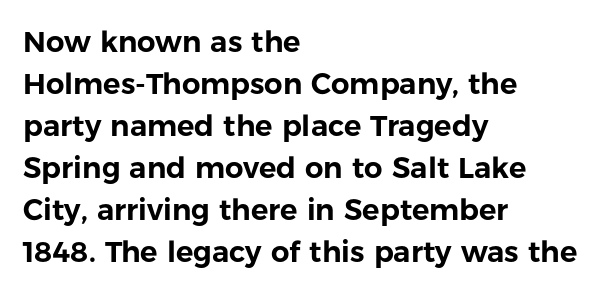
The image shows 29 px sans-serif type, upright; set left-aligned, normal line spacing (1.45x), normal letter spacing, not underlined; low stroke contrast and a medium x-height.
